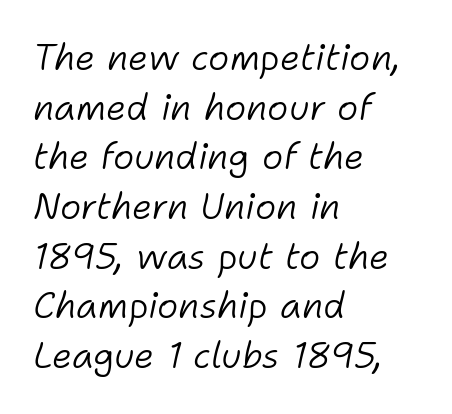
Q: Is the text bold? A: No.
Q: Is the text italic (slanted)? A: Yes, it leans right by about 11 degrees.
Q: Is the text underlined? A: No.
Q: How is the paragraph aligned? A: Left-aligned.
Q: Is the spacing between letters normal or unusually wide? A: Normal.
Q: Is the spacing between lines tight, normal or loose? A: Normal.
Q: Width (condensed, normal, or wide)? A: Normal.
Q: Stroke contrast? A: Low.
Q: x-height? A: Medium.
Q: Monospaced? A: No.
